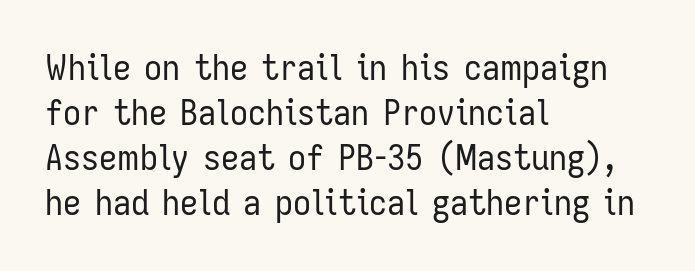
The image shows 36 px regular-weight, condensed sans-serif type, upright; set left-aligned, normal line spacing (1.25x), normal letter spacing, not underlined; low stroke contrast and a medium x-height.
